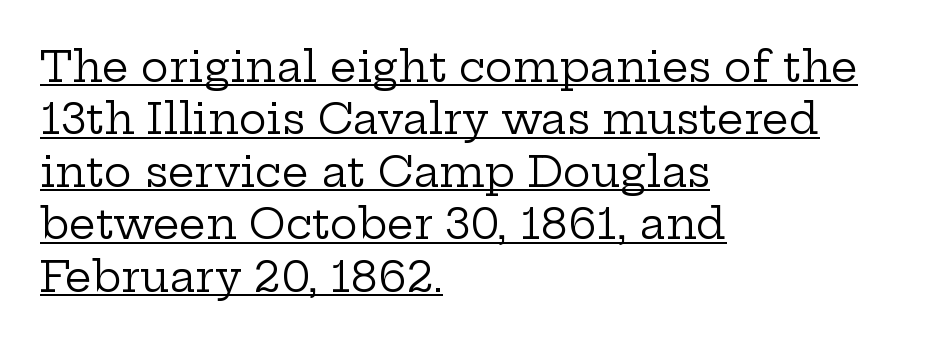
You can tell it's not italic because the verticals are truly vertical. Vertically, the passage feels balanced, rows spaced as you'd expect. Varying glyph widths throughout — classic text-font behaviour. The lines in this sample share a left origin and differ only in where they stop. The letterforms sit shoulder to shoulder at normal distance.
